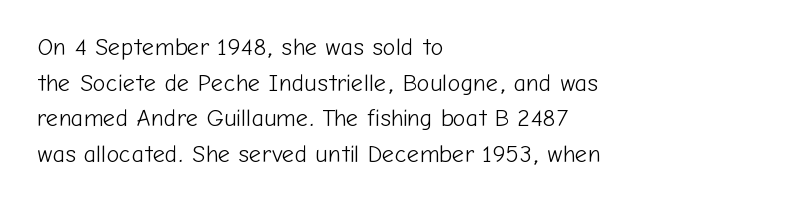
The image shows 24 px text type, upright; set left-aligned, normal line spacing (1.48x), normal letter spacing, not underlined.
